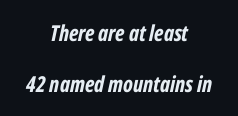
{"italic": "yes", "lean": "right", "slant_degrees": 12, "bold": "yes", "underline": "no", "align": "center", "line_spacing": "loose", "line_spacing_ratio": 2.3, "letter_spacing": "normal", "letter_spacing_em": 0.0, "glyph_px": 22}
